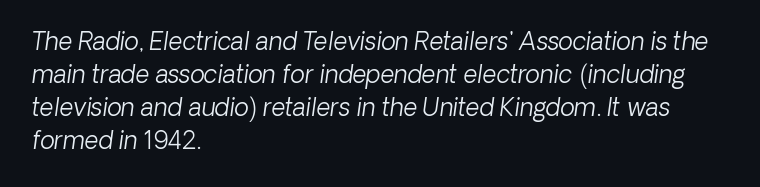
{"bold": "no", "underline": "no", "align": "left", "line_spacing": "normal", "line_spacing_ratio": 1.37, "letter_spacing": "normal", "letter_spacing_em": 0.0, "glyph_px": 24}
